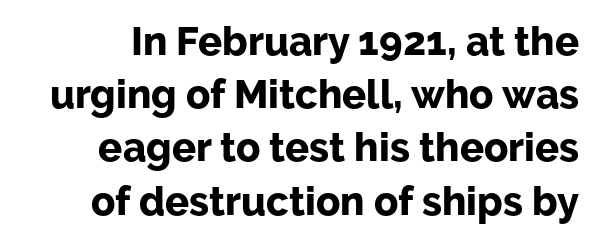
Pretty heavy lettering here — definitely bold. Italic? Not at all — the glyphs are vertical. Whoever set this chose a conventional vertical rhythm. Varying glyph widths throughout — classic text-font behaviour. Letterform terminals end flat and unadorned throughout the passage.
